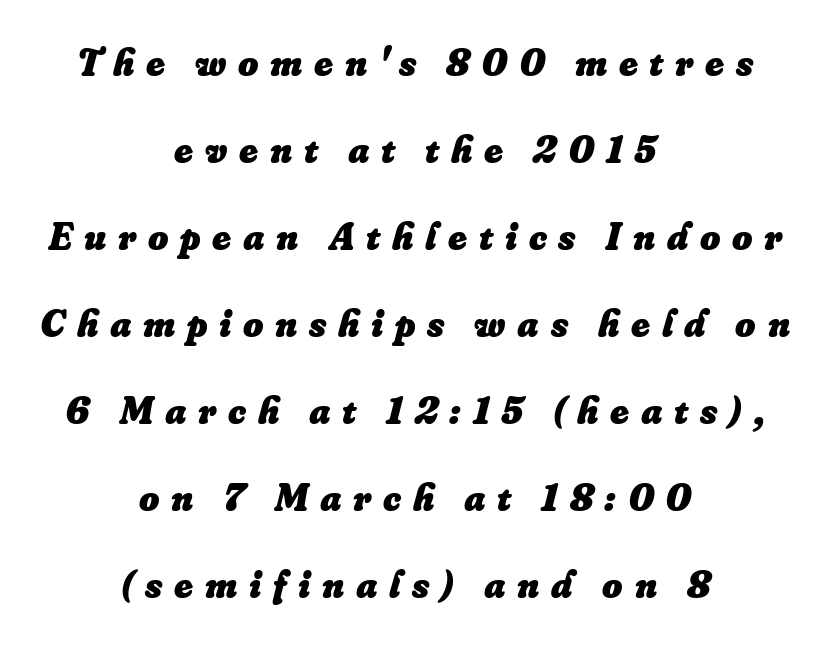
Q: Is the text bold? A: Yes.
Q: Is the text italic (slanted)? A: Yes, it leans right by about 16 degrees.
Q: Is the text underlined? A: No.
Q: How is the paragraph aligned? A: Centered.
Q: Is the spacing between letters normal or unusually wide? A: Unusually wide.
Q: Is the spacing between lines tight, normal or loose? A: Loose.
Q: Width (condensed, normal, or wide)? A: Normal.
Q: Stroke contrast? A: Low.
Q: x-height? A: Small.
Q: Monospaced? A: No.
